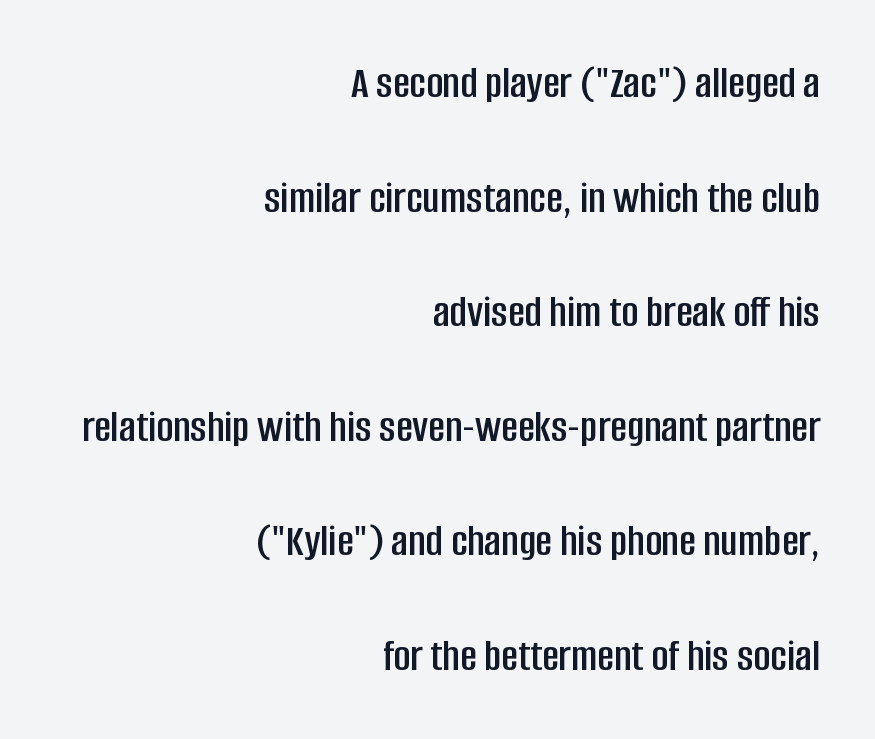
Leftover space on each line is placed entirely before the opening word. How are the letters spaced? Ordinarily, with no added tracking. Posture: upright roman. Vertical spacing — loose. Is this a fixed-width face? No — the glyphs have proportional, varying widths. Decoration check: the copy has no underline.
